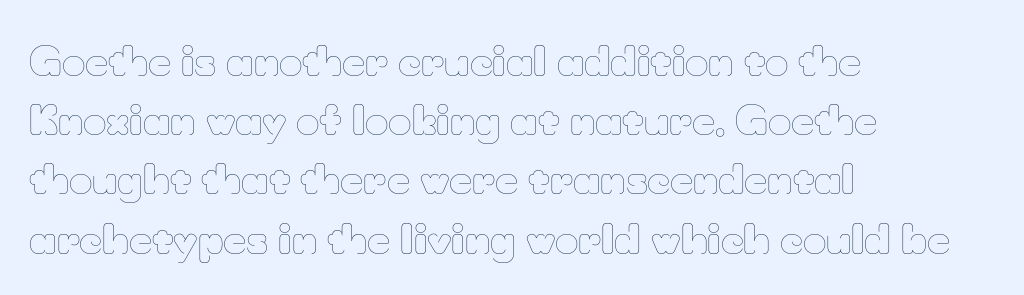
The specimen reads as upright at a glance. The paragraph shown leans on its left margin. This rendering leaves character spacing at its baseline value. Line spacing here is normal.
